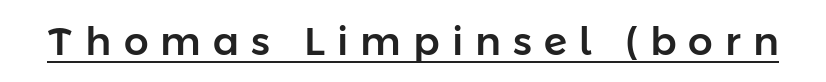
{"serif": "no", "italic": "no", "width": "normal", "stroke_contrast": "low", "x_height": "medium", "monospaced": "no", "underline": "yes", "letter_spacing": "wide", "letter_spacing_em": 0.31, "glyph_px": 39}
